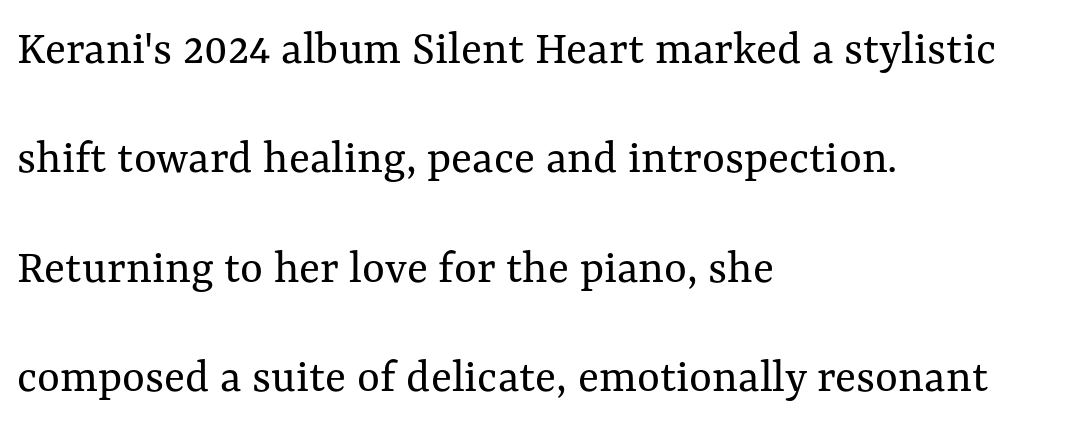
{"italic": "no", "bold": "no", "weight": "regular", "width": "normal", "stroke_contrast": "medium", "x_height": "medium", "monospaced": "no", "underline": "no", "align": "left", "line_spacing": "loose", "line_spacing_ratio": 2.23, "letter_spacing": "normal", "letter_spacing_em": 0.0, "glyph_px": 49}
